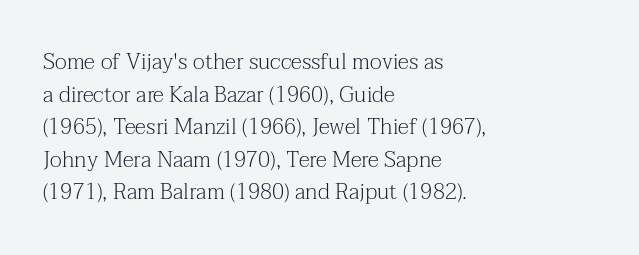
Rows of type keep a routine distance in the vertical direction. The space beneath each line is pristine and unruled. Which margin do the lines hug? The left one — the right edge is uneven. The letterforms sit shoulder to shoulder at normal distance.
